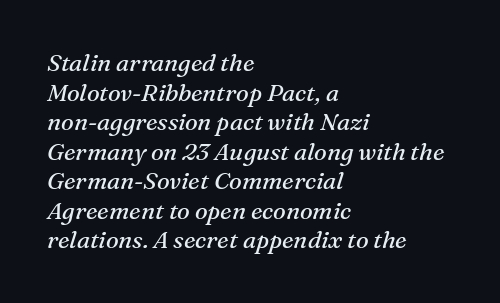
Visually the block forms a straight wall on the left and a jagged coastline on the right. Tracking here is standard; glyphs follow each other at the usual distance. Quick note: underline off. Every character sits at an angle, as italics do.
